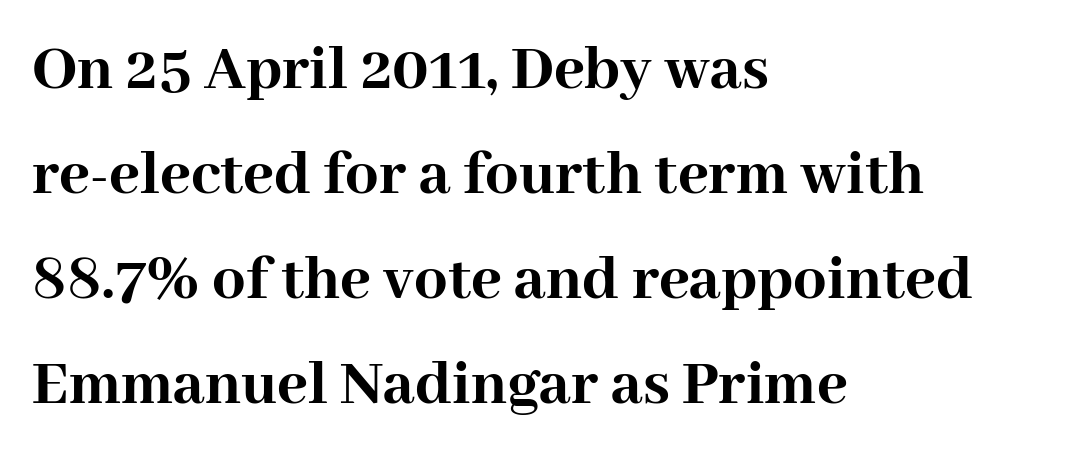
{"serif": "yes", "italic": "no", "bold": "yes", "weight": "semibold", "width": "normal", "stroke_contrast": "high", "x_height": "medium", "monospaced": "no", "underline": "no", "align": "left", "line_spacing": "normal", "line_spacing_ratio": 1.59, "letter_spacing": "normal", "letter_spacing_em": 0.0, "glyph_px": 66}
